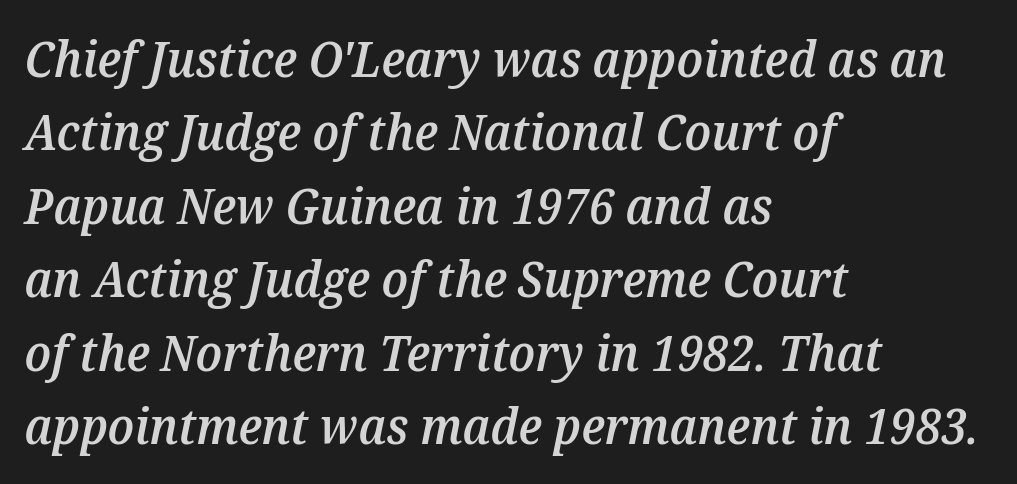
{"italic": "yes", "lean": "right", "slant_degrees": 12, "bold": "semi", "weight": "semibold", "width": "normal", "stroke_contrast": "medium", "x_height": "medium", "monospaced": "no", "underline": "no", "align": "left", "line_spacing": "normal", "line_spacing_ratio": 1.5, "letter_spacing": "normal", "letter_spacing_em": 0.0, "glyph_px": 49}
